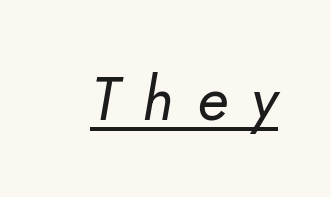
Designer's note — italics engaged. The letters advance in unequal steps, a hallmark of proportional type. Compared with typical body copy, the letter spacing here is much looser. Emphasis is given by a line drawn under the lettering. This is not heavy type; no bold has been used.
